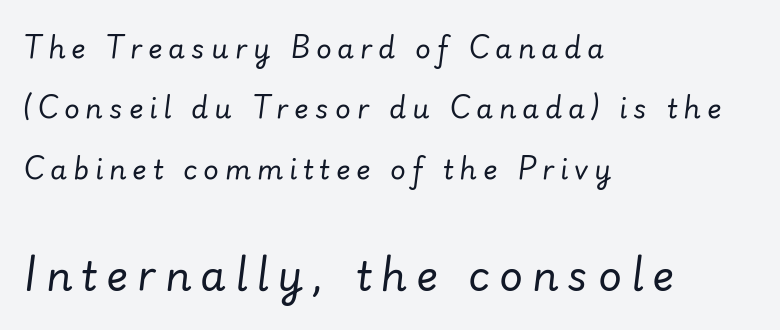
Spacing between characters has been opened up far beyond the box default. Each stroke keeps to a modest, everyday thickness or less. The rendering anchors every line to the left-hand side. Two sizes are in play, and the larger belongs to the second block. Notice the wide empty band between every row — that's loose leading. A typesetter would call this proportional, since set widths differ per character.
